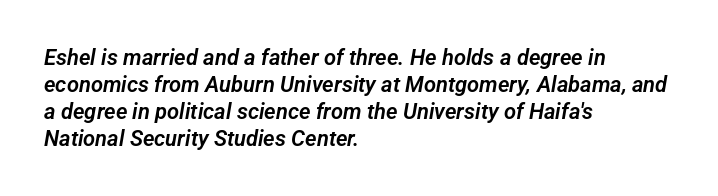
Q: Is the text underlined? A: No.
Q: How is the paragraph aligned? A: Left-aligned.
Q: Is the spacing between letters normal or unusually wide? A: Normal.
